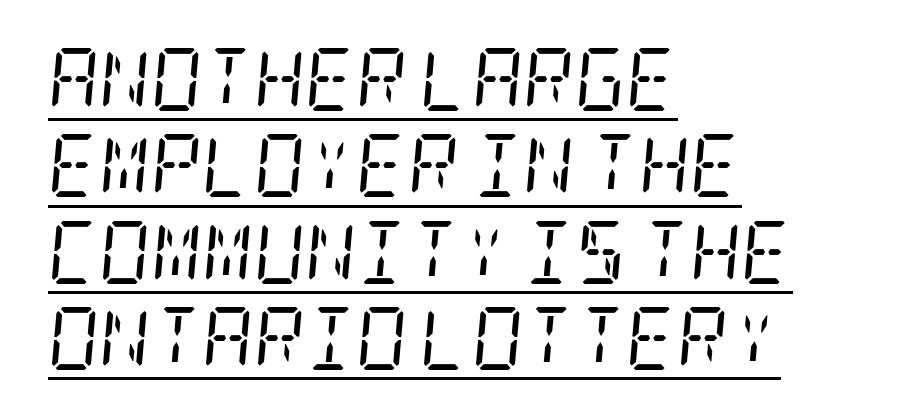
Q: Is the text bold? A: No.
Q: Is the text italic (slanted)? A: Yes, it leans right by about 5 degrees.
Q: Is the typeface a serif or a sans-serif typeface? A: Serif.
Q: Is the text underlined? A: Yes.
Q: How is the paragraph aligned? A: Left-aligned.
Q: Is the spacing between letters normal or unusually wide? A: Normal.
Q: Is the spacing between lines tight, normal or loose? A: Normal.
Q: Width (condensed, normal, or wide)? A: Condensed.
Q: Stroke contrast? A: Low.
Q: x-height? A: Large.
